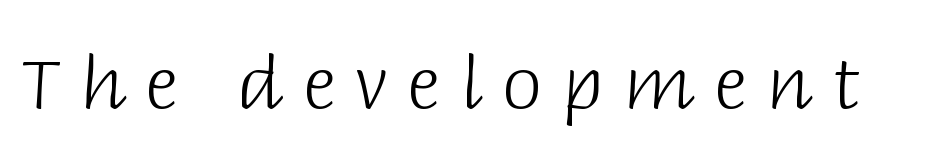
The image shows 73 px light sans-serif type, upright; set unusually wide letter spacing (+0.26 em), not underlined; low stroke contrast and a large x-height.
